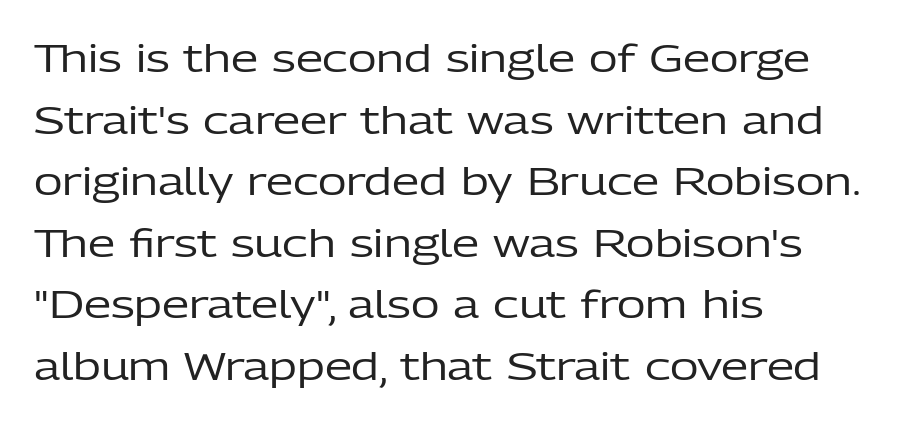
{"serif": "no", "italic": "no", "bold": "no", "weight": "regular", "width": "normal", "stroke_contrast": "low", "x_height": "medium", "monospaced": "no", "underline": "no", "align": "left", "line_spacing": "normal", "line_spacing_ratio": 1.58, "letter_spacing": "normal", "letter_spacing_em": 0.0, "glyph_px": 39}
